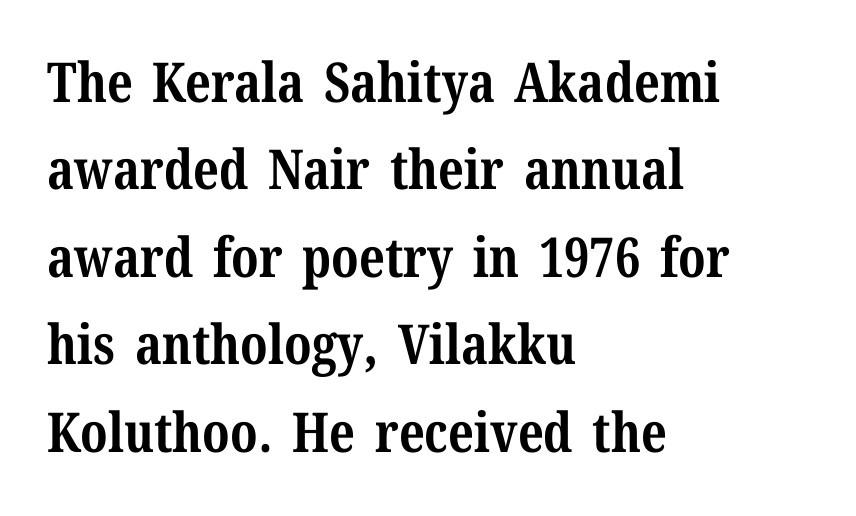
Q: Is the text bold? A: Yes.
Q: Is the text italic (slanted)? A: No, it is upright.
Q: Is the typeface a serif or a sans-serif typeface? A: Serif.
Q: Is the text underlined? A: No.
Q: How is the paragraph aligned? A: Left-aligned.
Q: Is the spacing between letters normal or unusually wide? A: Normal.
Q: Is the spacing between lines tight, normal or loose? A: Normal.
Q: Width (condensed, normal, or wide)? A: Normal.
Q: Stroke contrast? A: Medium.
Q: x-height? A: Medium.
Q: Monospaced? A: No.
